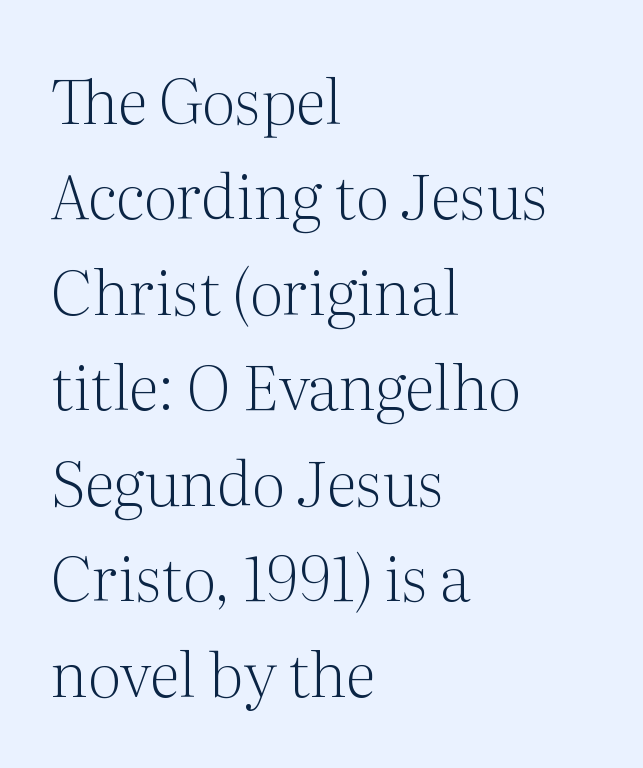
The image shows 62 px light serif type, upright; set left-aligned, normal line spacing (1.54x), normal letter spacing, not underlined; medium stroke contrast and a medium x-height.
